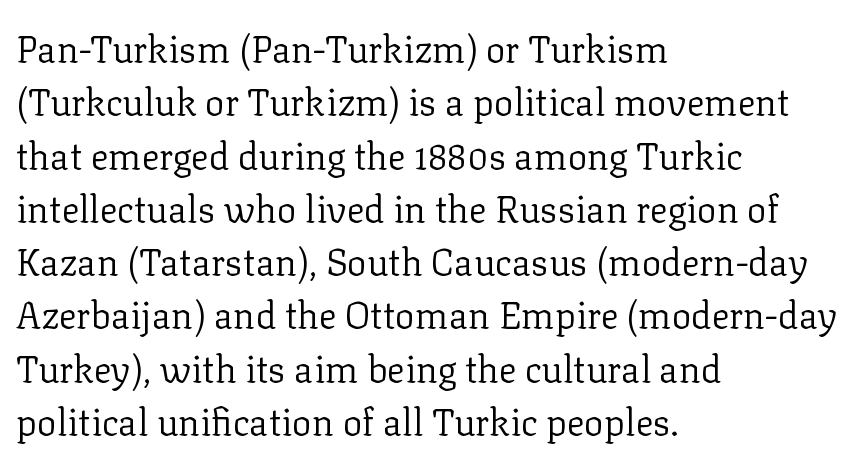
Horizontal bands of white between lines are of average thickness. The gaps between neighbouring characters are ordinary and unremarkable. The type sits square on the baseline with zero lean. Descender tails drop into unmarked territory.
